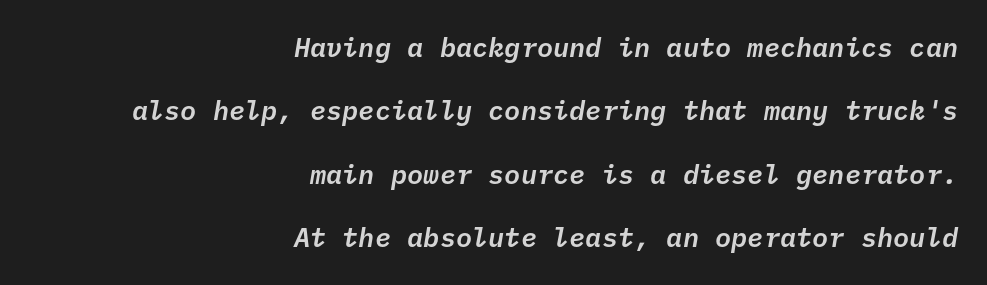
{"italic": "yes", "lean": "right", "slant_degrees": 10, "underline": "no", "align": "right", "line_spacing": "loose", "line_spacing_ratio": 2.35, "letter_spacing": "normal", "letter_spacing_em": 0.0, "glyph_px": 27}
